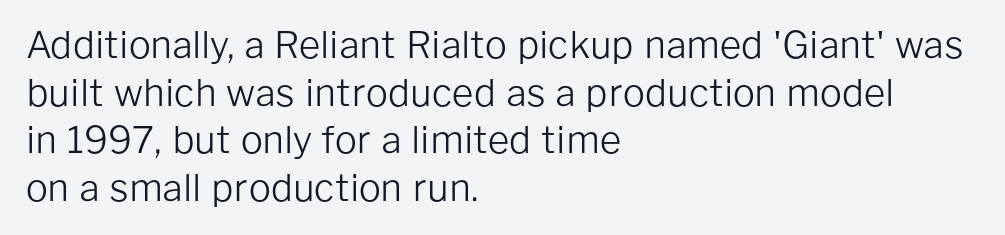
The letters advance in unequal steps, a hallmark of proportional type. Posture: straight, roman, zero tilt. This block has exactly the height ordinary leading produces. Left-aligned paragraph, ragged on the right. To sum up the face: it is a sans, with no serifs.
